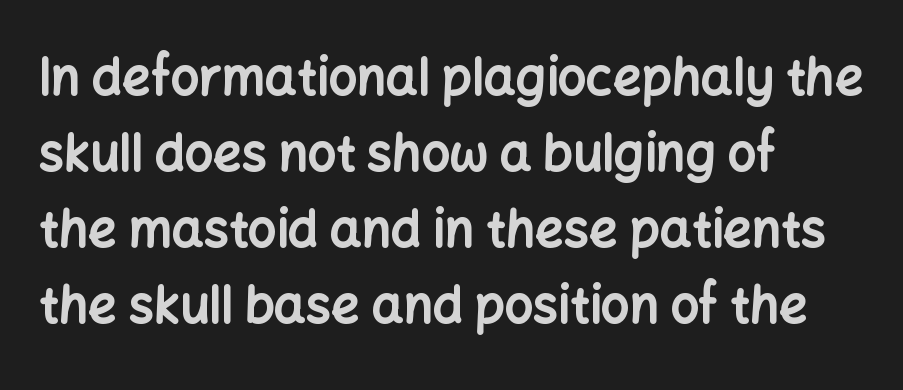
{"serif": "no", "italic": "no", "bold": "yes", "weight": "bold", "width": "normal", "stroke_contrast": "low", "x_height": "medium", "monospaced": "no", "underline": "no", "align": "left", "line_spacing": "normal", "line_spacing_ratio": 1.52, "letter_spacing": "normal", "letter_spacing_em": 0.0, "glyph_px": 50}
